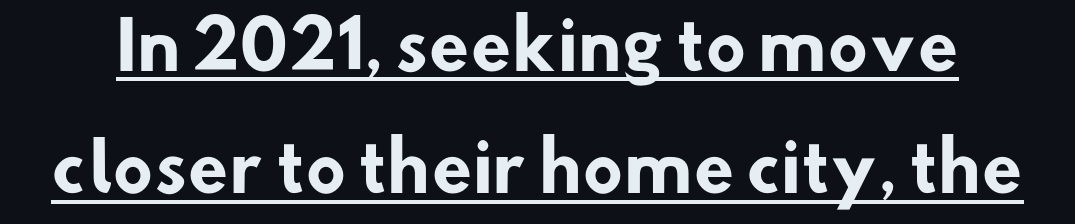
{"serif": "no", "bold": "yes", "weight": "heavy", "width": "normal", "stroke_contrast": "low", "x_height": "small", "monospaced": "no", "underline": "yes", "line_spacing_ratio": 1.85, "letter_spacing": "normal", "letter_spacing_em": 0.0, "glyph_px": 66}
